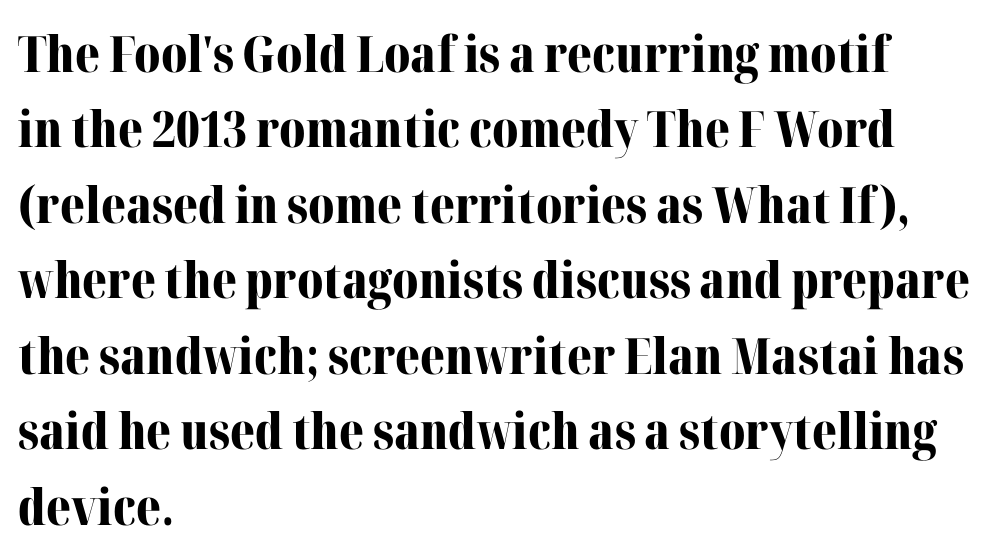
Q: Is the text bold? A: Yes.
Q: Is the text italic (slanted)? A: No, it is upright.
Q: Is the typeface a serif or a sans-serif typeface? A: Serif.
Q: Is the text underlined? A: No.
Q: How is the paragraph aligned? A: Left-aligned.
Q: Is the spacing between letters normal or unusually wide? A: Normal.
Q: Is the spacing between lines tight, normal or loose? A: Normal.
Q: Width (condensed, normal, or wide)? A: Normal.
Q: Stroke contrast? A: Medium.
Q: x-height? A: Medium.
Q: Monospaced? A: No.
